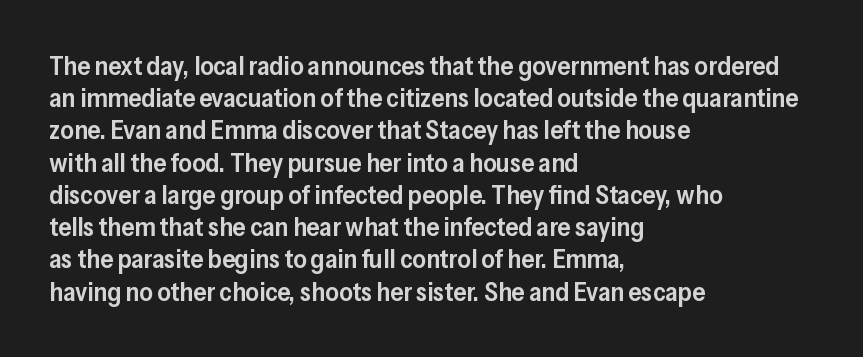
{"italic": "no", "bold": "semi", "underline": "no", "align": "left", "line_spacing_ratio": 1.24, "letter_spacing": "normal", "letter_spacing_em": 0.0, "glyph_px": 26}
